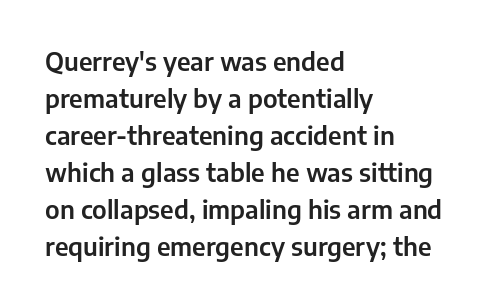
The image shows 25 px text type, upright; set left-aligned, normal line spacing (1.48x), normal letter spacing, not underlined.
